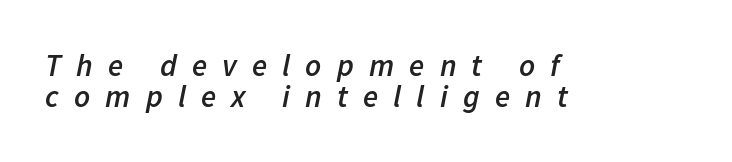
The rendering inserts visible extra space after every character. The passage shown is typed in a proportional face where columns would drift. Any mark beneath the type? The region is blank. The paragraph shown leans on its left margin. The letters are semibold — heavier than regular but short of a full bold. Very little white space separates one row of letters from the next.
